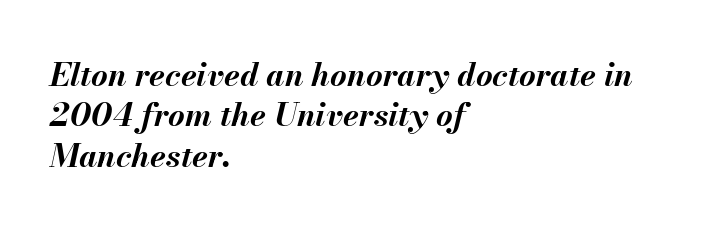
Q: Is the text bold? A: Yes.
Q: Is the text italic (slanted)? A: Yes, it leans right by about 13 degrees.
Q: Is the text underlined? A: No.
Q: How is the paragraph aligned? A: Left-aligned.
Q: Is the spacing between letters normal or unusually wide? A: Normal.
Q: Is the spacing between lines tight, normal or loose? A: Normal.
Q: Width (condensed, normal, or wide)? A: Normal.
Q: Stroke contrast? A: Medium.
Q: x-height? A: Small.
Q: Monospaced? A: No.
